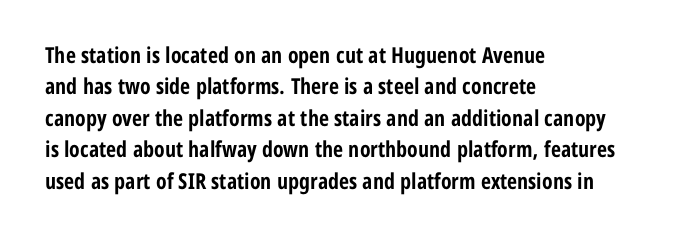
{"italic": "no", "bold": "yes", "underline": "no", "align": "left", "line_spacing": "normal", "line_spacing_ratio": 1.43, "letter_spacing": "normal", "letter_spacing_em": 0.0, "glyph_px": 22}
